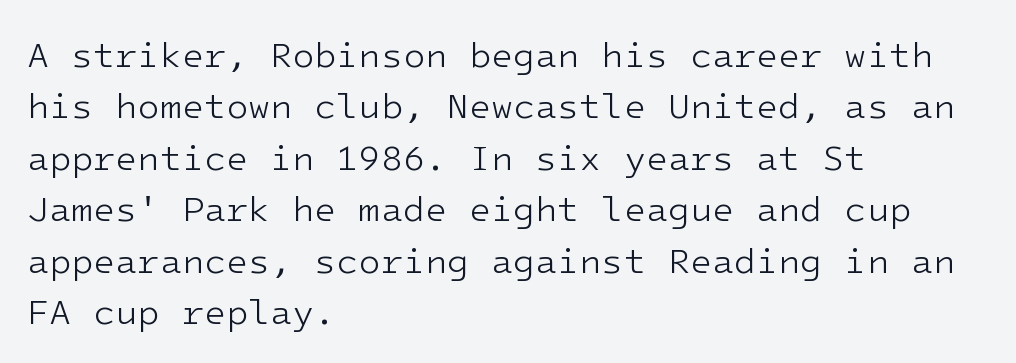
The gap between lines stays unmarked. This sample uses plain, unmodified letter spacing. Reading down the block, your eye returns to a fixed left position each line. Letterform terminals end flat and unadorned throughout the passage. Stroke thickness stays within the range of a standard reading face or lighter. Tall strokes in this sample are plumb rather than angled.
